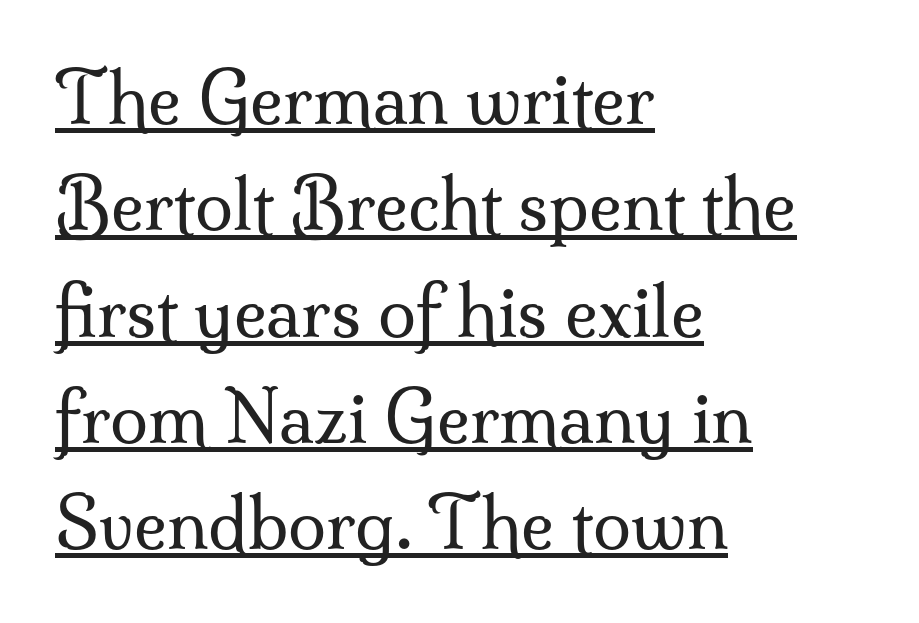
The image shows 69 px regular-weight serif type, upright; set left-aligned, normal line spacing (1.54x), normal letter spacing, underlined; medium stroke contrast and a small x-height.
